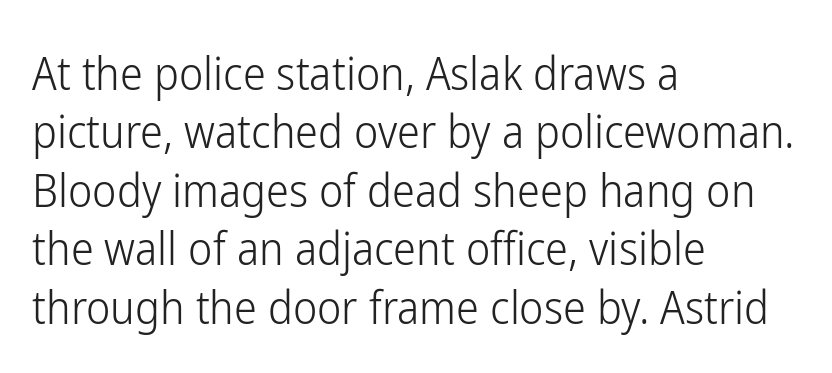
{"serif": "no", "italic": "no", "bold": "no", "weight": "light", "width": "condensed", "stroke_contrast": "low", "x_height": "medium", "monospaced": "no", "underline": "no", "align": "left", "line_spacing": "normal", "line_spacing_ratio": 1.27, "letter_spacing": "normal", "letter_spacing_em": 0.0, "glyph_px": 46}
